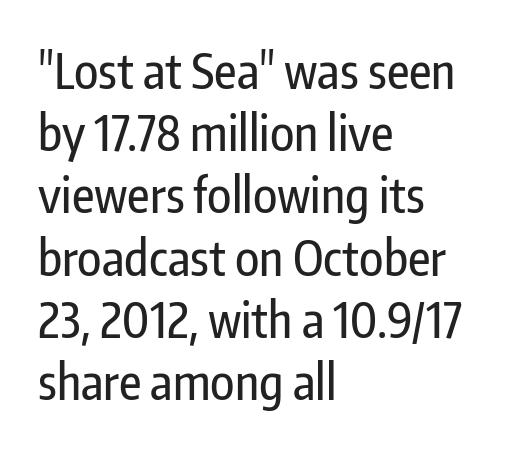
Q: Is the text italic (slanted)? A: No, it is upright.
Q: Is the typeface a serif or a sans-serif typeface? A: Sans-serif.
Q: Is the text underlined? A: No.
Q: How is the paragraph aligned? A: Left-aligned.
Q: Is the spacing between letters normal or unusually wide? A: Normal.
Q: Is the spacing between lines tight, normal or loose? A: Normal.
Q: Width (condensed, normal, or wide)? A: Condensed.
Q: Stroke contrast? A: Low.
Q: x-height? A: Medium.
Q: Monospaced? A: No.
